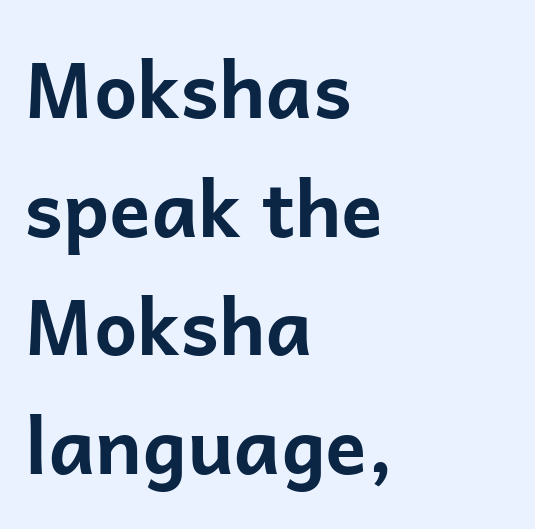
The face used here is proportionally spaced, like ordinary book or web type. The rag falls on the right side of this text block. Every stem runs plumb, perpendicular to the baseline. Beneath every word, the page is bare. Strokes here are thick enough to call this a true bold.
